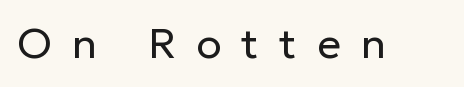
Q: Is the text bold? A: No.
Q: Is the text italic (slanted)? A: No, it is upright.
Q: Is the typeface a serif or a sans-serif typeface? A: Sans-serif.
Q: Is the text underlined? A: No.
Q: Is the spacing between letters normal or unusually wide? A: Unusually wide.
Q: Width (condensed, normal, or wide)? A: Normal.
Q: Stroke contrast? A: Low.
Q: x-height? A: Medium.
Q: Monospaced? A: No.
